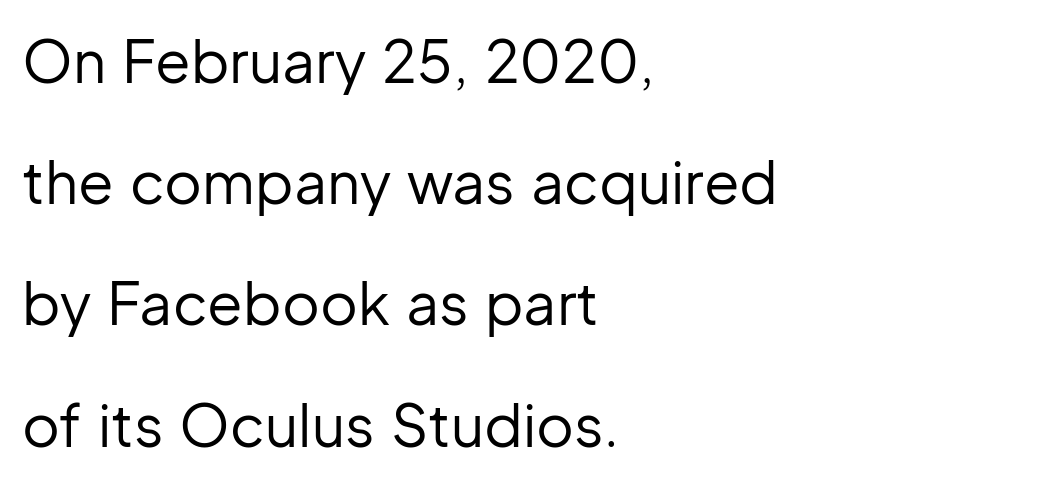
This sample trades compactness for vertical openness between lines. The letters stand straight up with perfectly vertical stems. There is no visible air inserted between adjacent glyphs. The letters carry no serifs — their stems end cleanly without finishing strokes.
